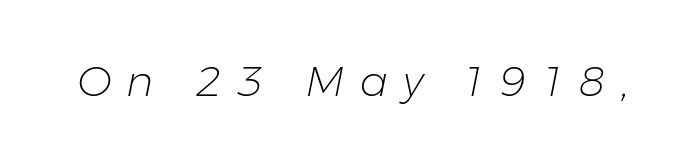
The rendering uses natural spacing where letterforms have individual widths. Summary of weight: not heavy and not bold. These lines have a slow, spaced-out rhythm from letter to letter. Designer's note — italics engaged.
